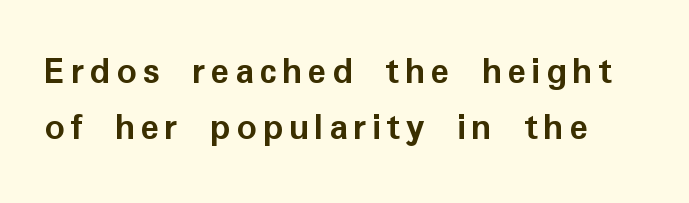
Q: Is the text bold? A: Yes.
Q: Is the text italic (slanted)? A: No, it is upright.
Q: Is the typeface a serif or a sans-serif typeface? A: Sans-serif.
Q: Is the text underlined? A: No.
Q: Is the spacing between lines tight, normal or loose? A: Normal.
Q: Width (condensed, normal, or wide)? A: Normal.
Q: Stroke contrast? A: Low.
Q: x-height? A: Medium.
Q: Monospaced? A: No.
